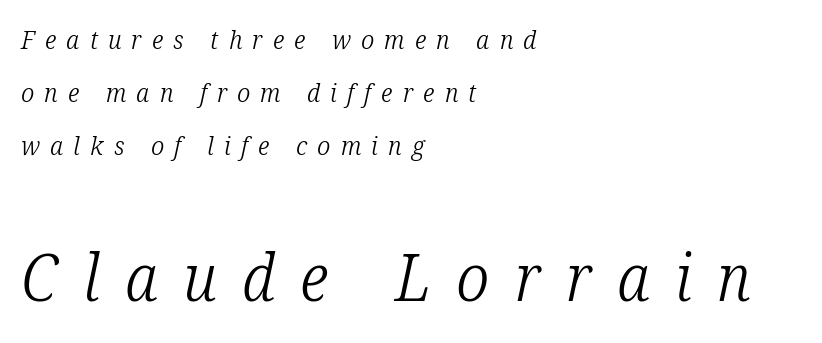
The image shows 65 px light, condensed serif type, italic (leaning right); set left-aligned, loose line spacing (2.03x), unusually wide letter spacing (+0.39 em), not underlined; the second (bottom) block is 2.5x larger; low stroke contrast and a medium x-height.
